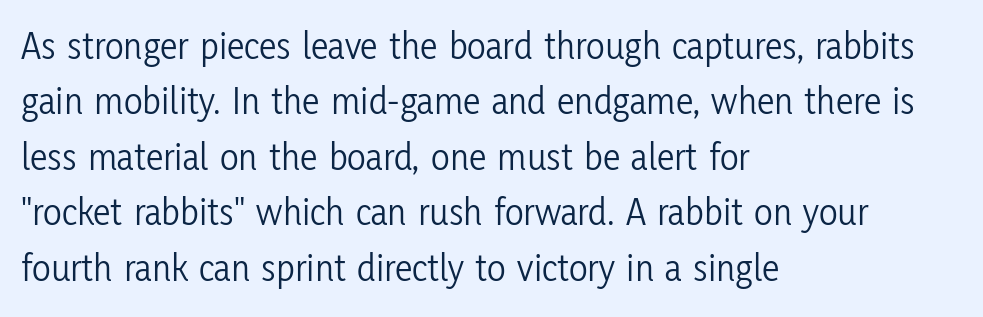
What kind of face is this? One without serifs — a sans. These lines are rendered in a variable-pitch font. Characters remain perfectly vertical along every line. Leading matches the norm, producing a regular column. The rendering anchors every line to the left-hand side. The space directly below the letters is spotless.
